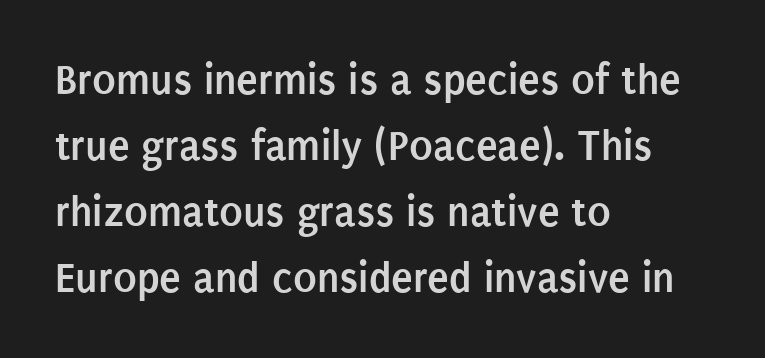
The image shows 44 px semibold, condensed sans-serif type, upright; set left-aligned, normal line spacing (1.5x), normal letter spacing, not underlined; low stroke contrast and a large x-height.
